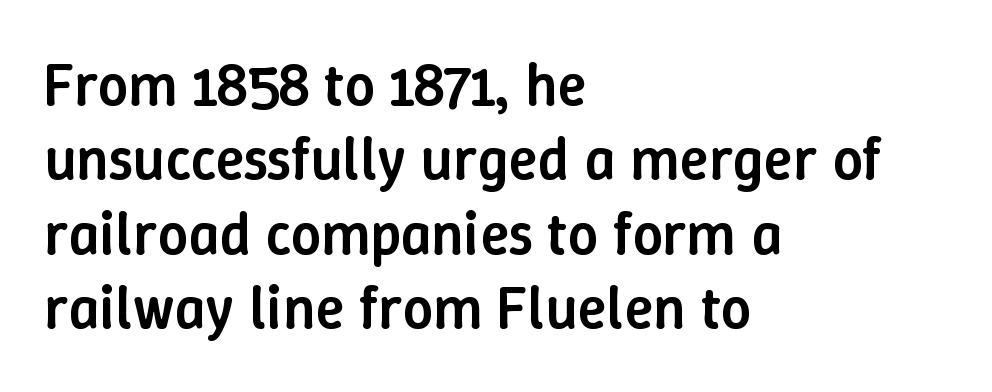
Q: Is the text bold? A: Semi-bold.
Q: Is the text italic (slanted)? A: No, it is upright.
Q: Is the text underlined? A: No.
Q: How is the paragraph aligned? A: Left-aligned.
Q: Is the spacing between letters normal or unusually wide? A: Normal.
Q: Width (condensed, normal, or wide)? A: Normal.
Q: Stroke contrast? A: Low.
Q: x-height? A: Medium.
Q: Monospaced? A: No.
